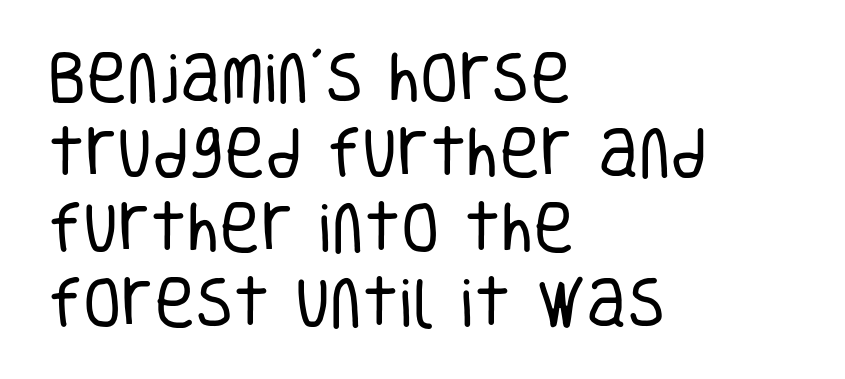
The image shows 56 px regular-weight, condensed sans-serif type, upright; set left-aligned, normal line spacing (1.34x), normal letter spacing, not underlined; low stroke contrast and a large x-height.
